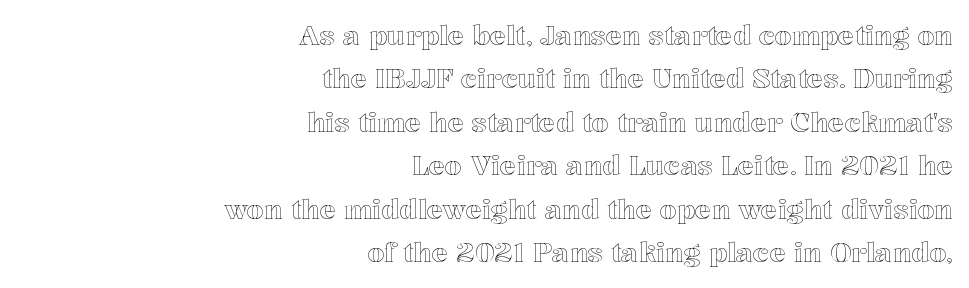
Q: Is the text italic (slanted)? A: No, it is upright.
Q: Is the text underlined? A: No.
Q: How is the paragraph aligned? A: Right-aligned.
Q: Is the spacing between letters normal or unusually wide? A: Normal.
Q: Is the spacing between lines tight, normal or loose? A: Normal.
